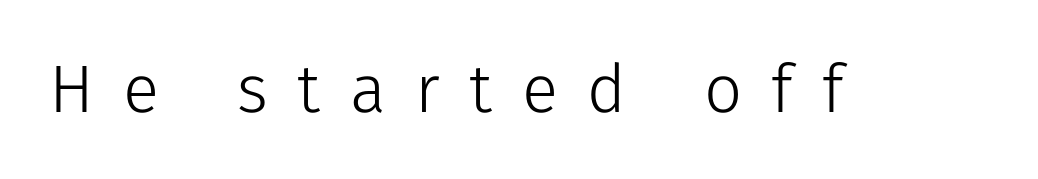
{"serif": "no", "italic": "no", "bold": "no", "weight": "light", "width": "normal", "stroke_contrast": "low", "x_height": "medium", "monospaced": "no", "underline": "no", "letter_spacing": "wide", "letter_spacing_em": 0.44, "glyph_px": 67}
